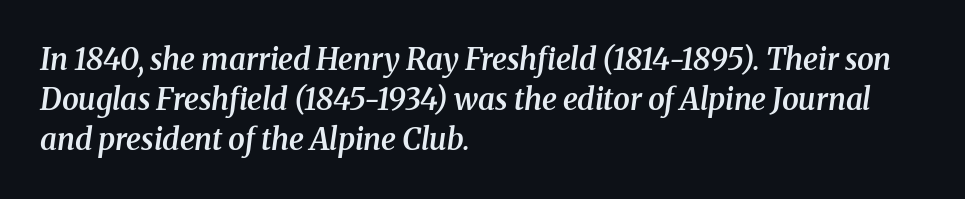
Here the designer chose a conventional face with non-uniform glyph widths. It's the slanting kind of type. Quick note: underline off. Does the copy run flush right? No — it runs flush left. This is moderately heavy type, rendered in semibold.
